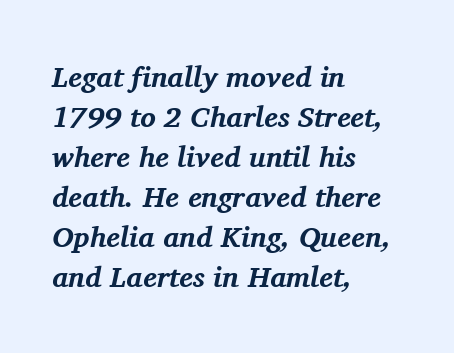
The image shows 29 px bold serif type, italic (leaning right); set left-aligned, normal line spacing (1.38x), normal letter spacing, not underlined; medium stroke contrast and a medium x-height.
